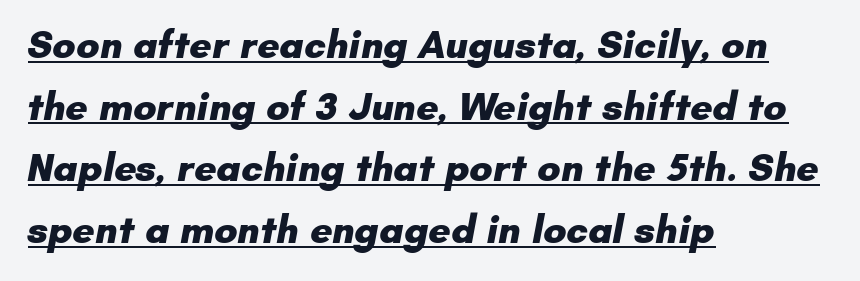
The image shows 39 px heavy sans-serif type; set left-aligned, normal line spacing (1.58x), normal letter spacing, underlined; low stroke contrast and a small x-height.
